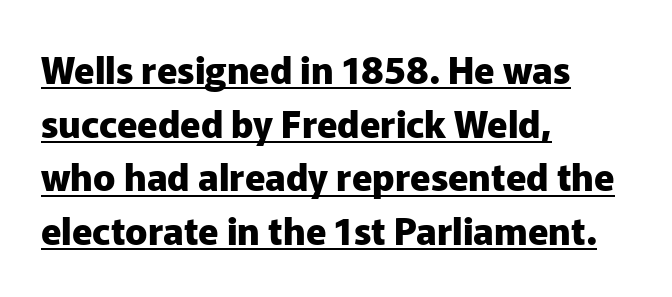
Q: Is the text bold? A: Yes.
Q: Is the text italic (slanted)? A: No, it is upright.
Q: Is the typeface a serif or a sans-serif typeface? A: Sans-serif.
Q: Is the text underlined? A: Yes.
Q: How is the paragraph aligned? A: Left-aligned.
Q: Is the spacing between letters normal or unusually wide? A: Normal.
Q: Is the spacing between lines tight, normal or loose? A: Normal.
Q: Width (condensed, normal, or wide)? A: Normal.
Q: Stroke contrast? A: Low.
Q: x-height? A: Medium.
Q: Monospaced? A: No.
